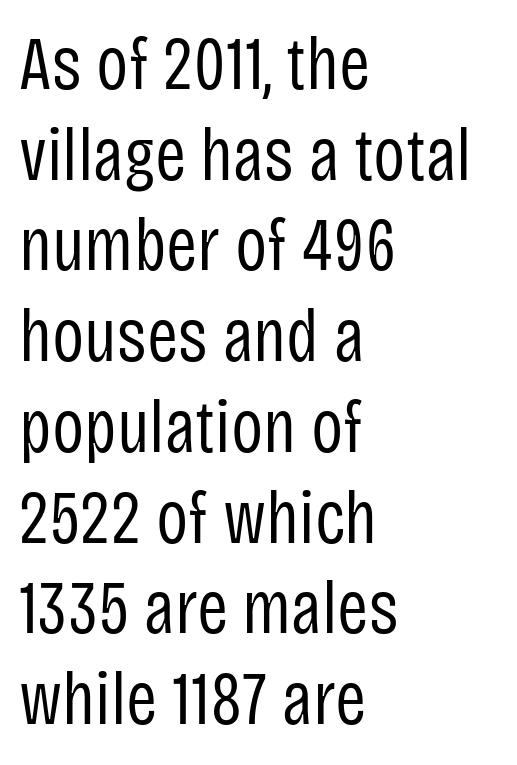
The image shows 75 px regular-weight, condensed sans-serif type, upright; set left-aligned, line spacing 1.21x, normal letter spacing, not underlined; low stroke contrast and a large x-height.
